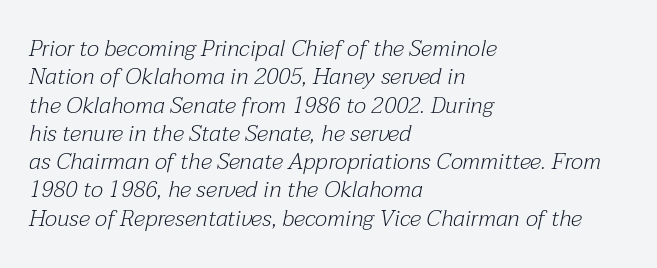
{"italic": "yes", "lean": "right", "slant_degrees": 12, "bold": "no", "underline": "no", "align": "left", "line_spacing_ratio": 1.23, "letter_spacing": "normal", "letter_spacing_em": 0.0, "glyph_px": 23}
